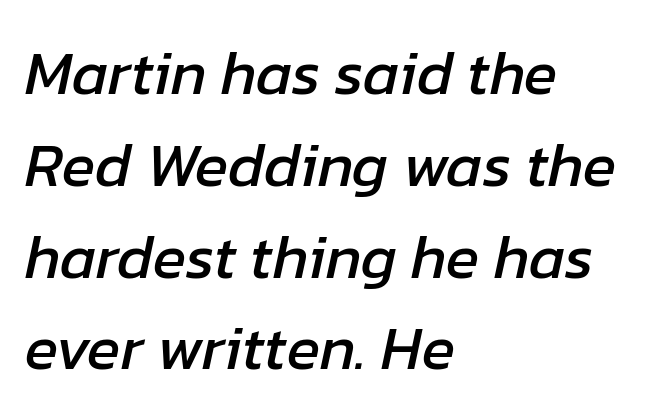
Q: Is the text italic (slanted)? A: Yes, it leans right by about 12 degrees.
Q: Is the text underlined? A: No.
Q: How is the paragraph aligned? A: Left-aligned.
Q: Is the spacing between letters normal or unusually wide? A: Normal.
Q: Is the spacing between lines tight, normal or loose? A: Normal.
Q: Width (condensed, normal, or wide)? A: Normal.
Q: Stroke contrast? A: Low.
Q: x-height? A: Medium.
Q: Monospaced? A: No.
